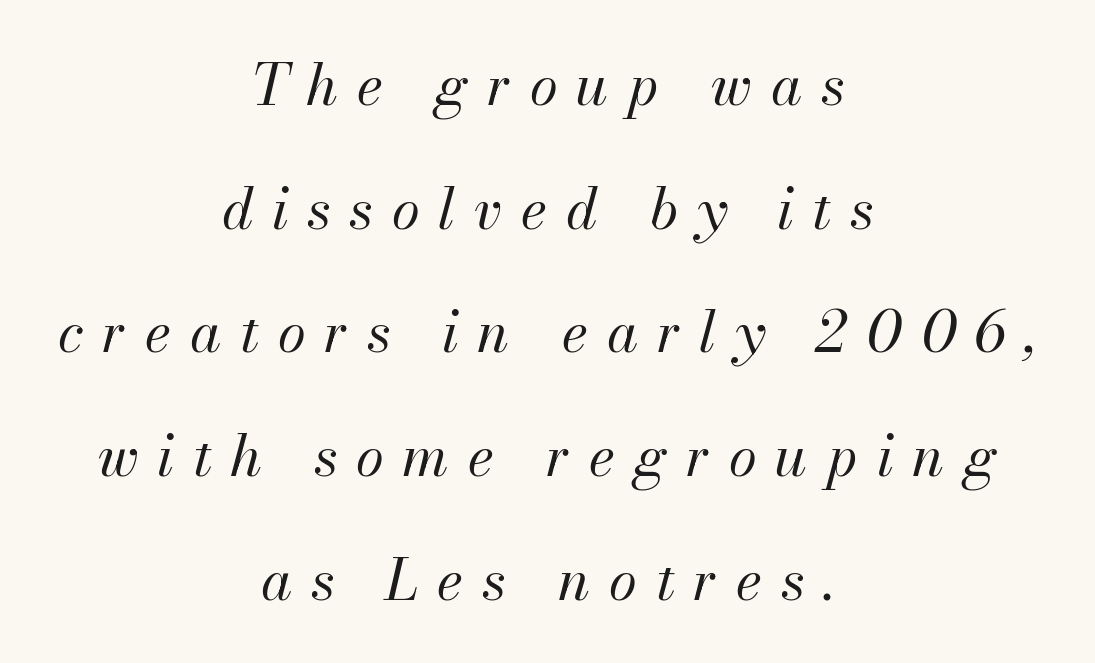
Q: Is the text bold? A: No.
Q: Is the text italic (slanted)? A: Yes, it leans right by about 13 degrees.
Q: Is the text underlined? A: No.
Q: How is the paragraph aligned? A: Centered.
Q: Is the spacing between letters normal or unusually wide? A: Unusually wide.
Q: Is the spacing between lines tight, normal or loose? A: Loose.
Q: Width (condensed, normal, or wide)? A: Normal.
Q: Stroke contrast? A: Medium.
Q: x-height? A: Small.
Q: Monospaced? A: No.
